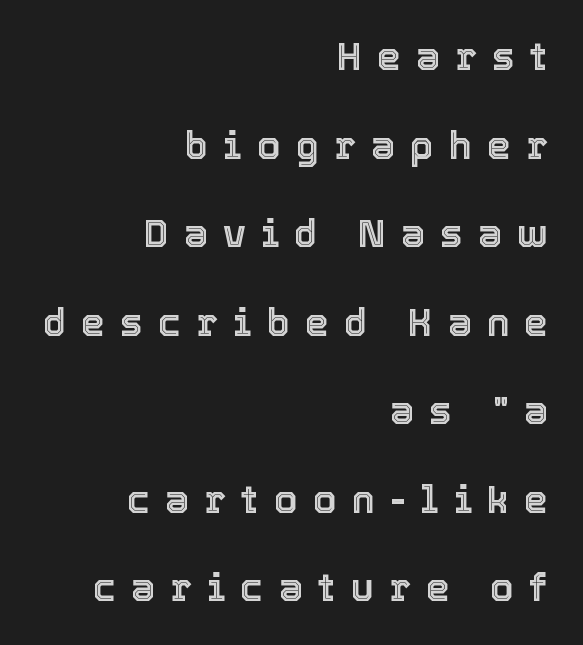
The image shows 38 px text type, upright; set right-aligned, loose line spacing (2.33x), unusually wide letter spacing (+0.4 em), not underlined; a medium x-height.
